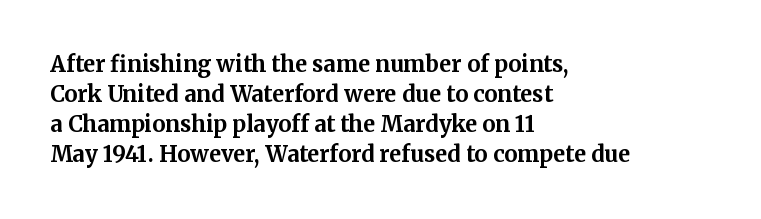
The paragraph shown leans on its left margin. This block has exactly the height ordinary leading produces. Italic: no, the glyphs are upright roman. The baseline area is clear.
